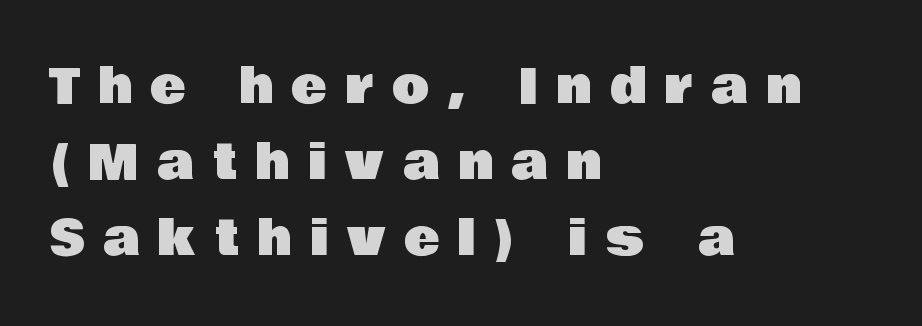
Ordinary non-slanted type is in use. Notice how the passage keeps a crisp vertical edge on the left only. Grotesque or geometric, the face here clearly has no serifs. Quick note: interline space is typical.
